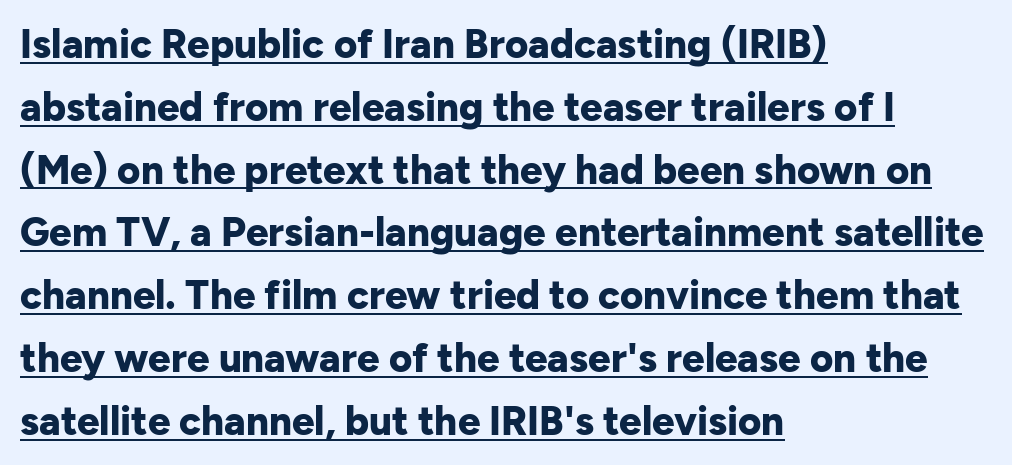
Do the letters lean? They stand straight. Check the space under the baseline: a stroke is drawn there. Standard letterfit; no display-style spreading of the glyphs. Quick note: interline space is typical.
